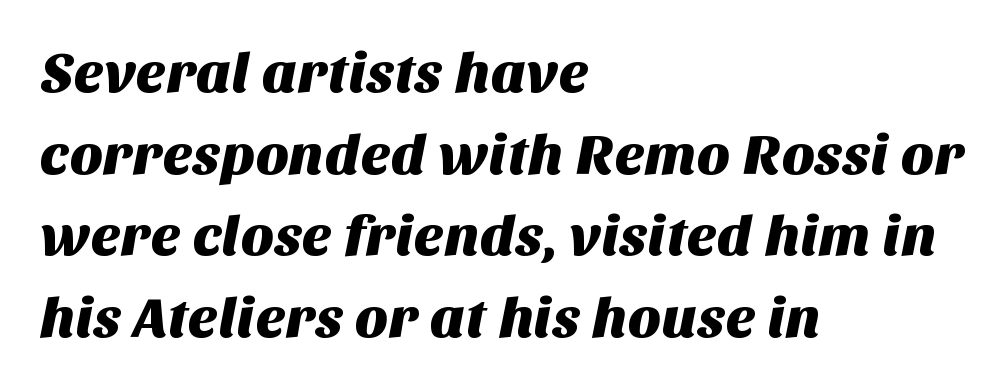
The image shows 57 px sans-serif type; set left-aligned, normal line spacing (1.43x), normal letter spacing, not underlined; medium stroke contrast and a large x-height.
